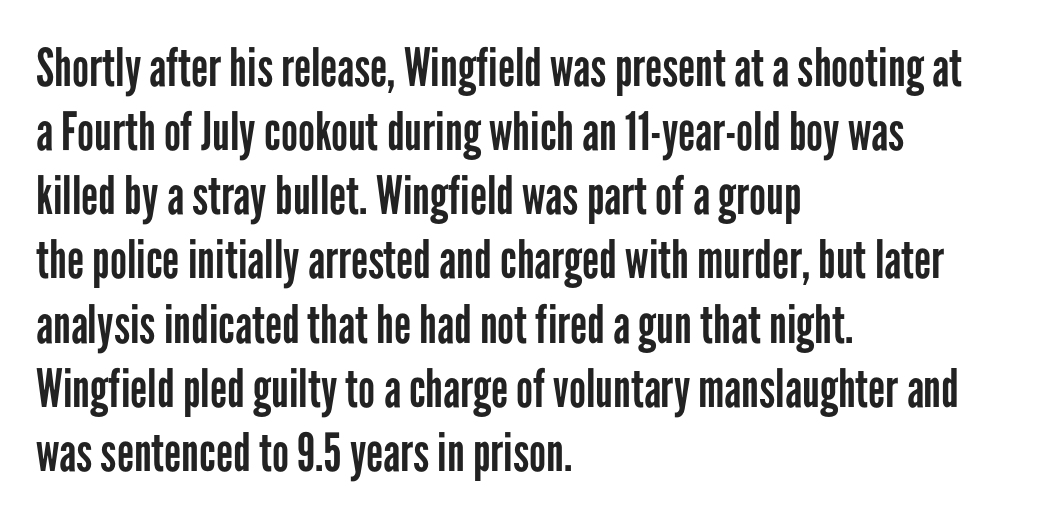
In terms of letterspacing, this is plain default setting. Quick note: not italic, upright. Proportional: the letters do not fall into vertical columns. The strip under each line holds only bare page. Is this a sans? Yes — the strokes have no serifs.
